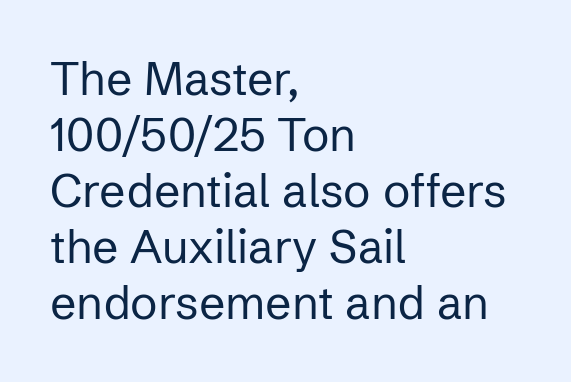
The image shows 46 px regular-weight sans-serif type, upright; set left-aligned, line spacing 1.22x, normal letter spacing, not underlined; low stroke contrast and a medium x-height.
